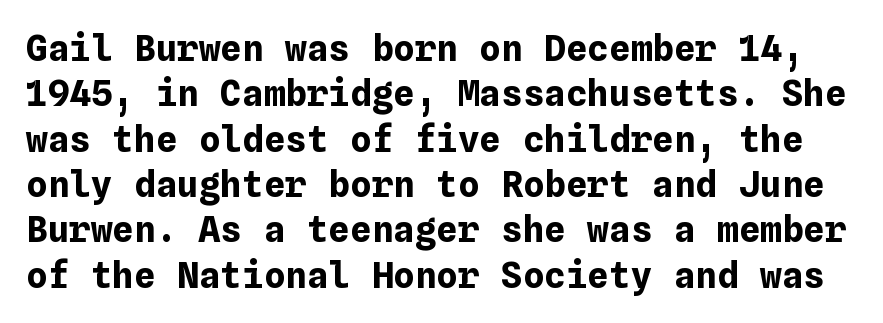
The image shows 36 px bold type, upright; set normal line spacing (1.26x), normal letter spacing, not underlined; low stroke contrast and a medium x-height.
